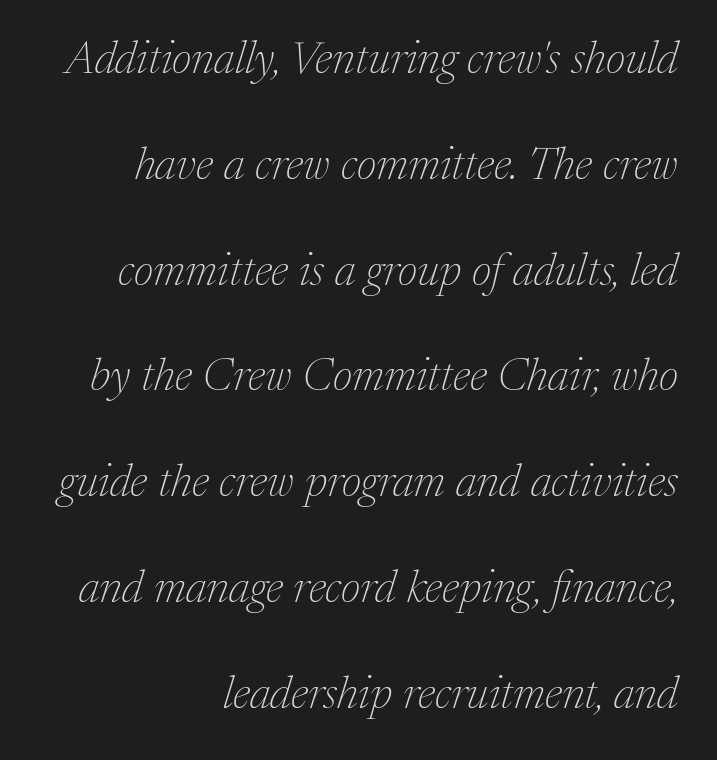
Q: Is the text bold? A: No.
Q: Is the text italic (slanted)? A: Yes, it leans right by about 17 degrees.
Q: Is the typeface a serif or a sans-serif typeface? A: Serif.
Q: Is the text underlined? A: No.
Q: How is the paragraph aligned? A: Right-aligned.
Q: Is the spacing between letters normal or unusually wide? A: Normal.
Q: Is the spacing between lines tight, normal or loose? A: Loose.
Q: Width (condensed, normal, or wide)? A: Normal.
Q: Stroke contrast? A: Medium.
Q: x-height? A: Medium.
Q: Monospaced? A: No.
